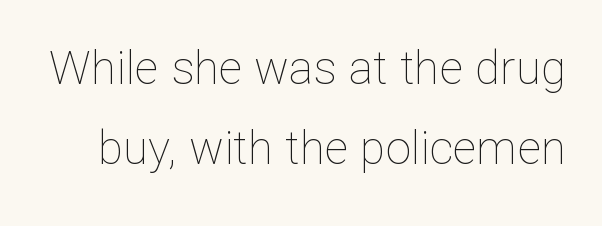
The image shows 46 px thin type, upright; set line spacing 1.75x, normal letter spacing, not underlined; low stroke contrast and a medium x-height.
